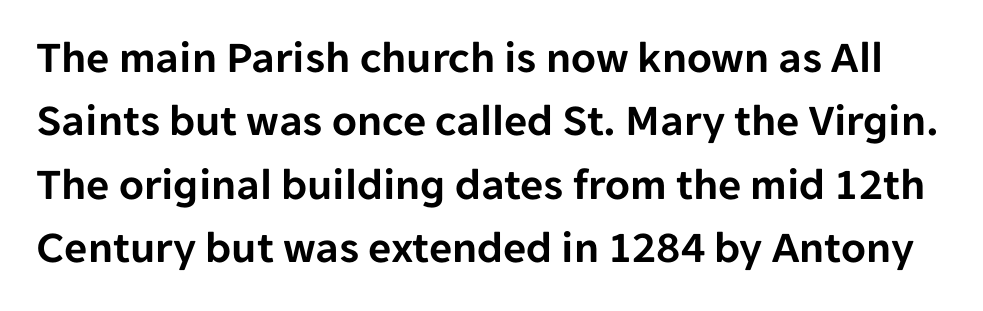
The image shows 45 px sans-serif type, upright; set normal line spacing (1.41x), normal letter spacing, not underlined; low stroke contrast and a medium x-height.
